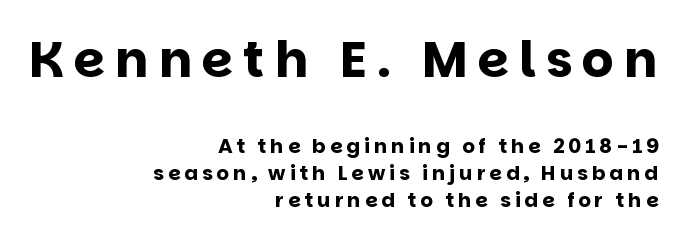
{"serif": "no", "italic": "no", "bold": "yes", "weight": "bold", "width": "normal", "stroke_contrast": "low", "x_height": "large", "monospaced": "no", "underline": "no", "align": "right", "line_spacing": "normal", "line_spacing_ratio": 1.36, "letter_spacing": "wide", "letter_spacing_em": 0.2, "larger_block": "first", "size_ratio": 2.5, "glyph_px": 50}
